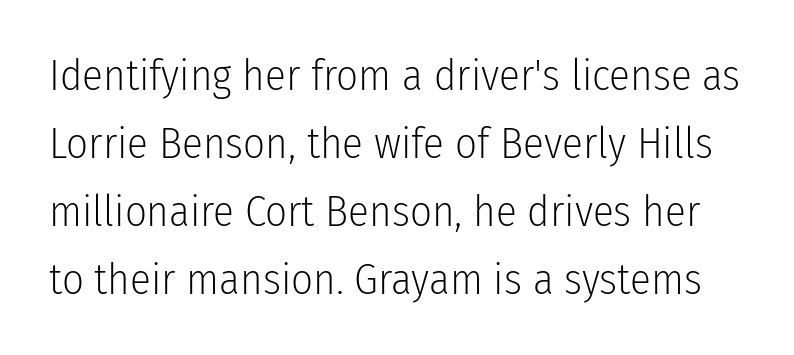
The image shows 43 px light, condensed sans-serif type, upright; set normal line spacing (1.58x), normal letter spacing, not underlined; low stroke contrast and a medium x-height.
